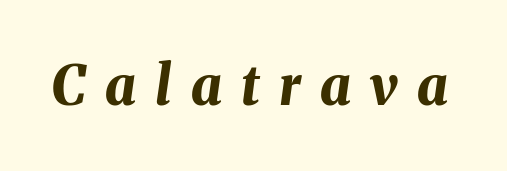
The image shows 54 px bold type, italic (leaning right); set unusually wide letter spacing (+0.36 em), not underlined; medium stroke contrast and a medium x-height.
